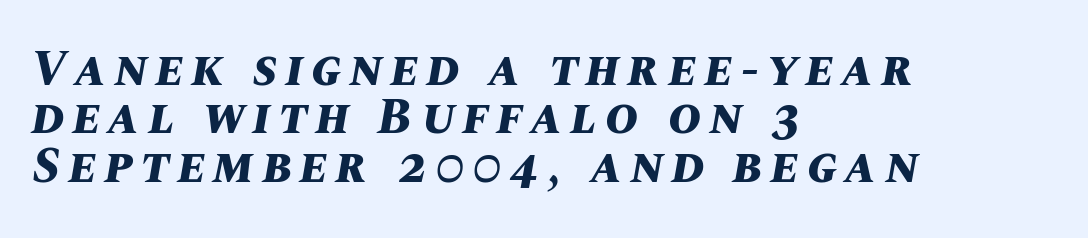
Each new line begins almost immediately beneath the previous one. Spacing verdict: proportional, widths tailored to each character. The words here are not underlined. If you drew a ruler down the left edge, every line would touch it. Tall strokes in this sample are angled rather than plumb.
